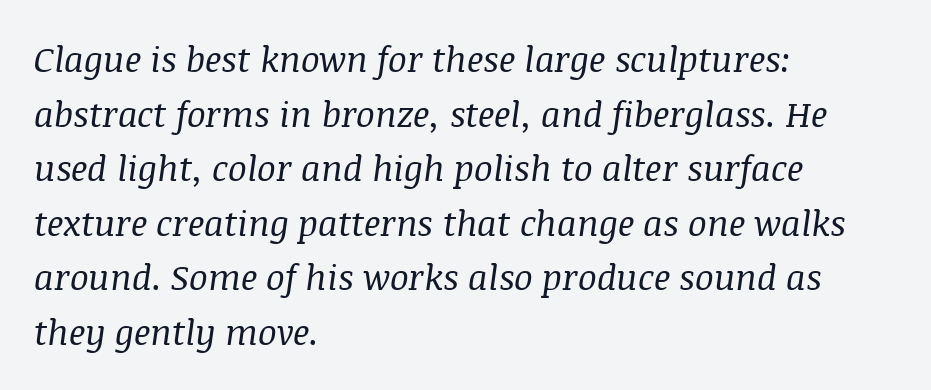
The image shows 35 px regular-weight serif type, italic (leaning right); set left-aligned, normal line spacing (1.56x), normal letter spacing, not underlined; medium stroke contrast and a large x-height.
